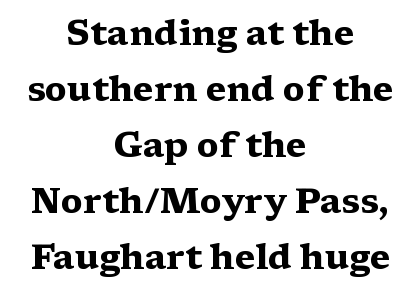
Thick stems and heavy bowls — unmistakably bold. Check the space under the baseline: it is left empty. Letter spacing: default. Ordinary non-slanted type is in use. You could not count columns in this text — the font is proportionally spaced. Students, observe: this is what conventionally led text looks like.
